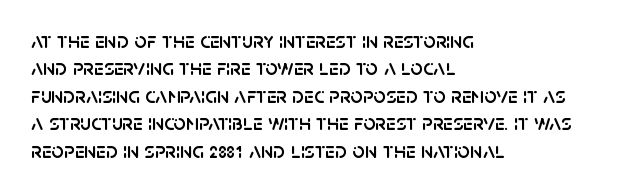
{"italic": "no", "underline": "no", "align": "left", "line_spacing": "normal", "line_spacing_ratio": 1.25, "letter_spacing": "normal", "letter_spacing_em": 0.0, "glyph_px": 22}
